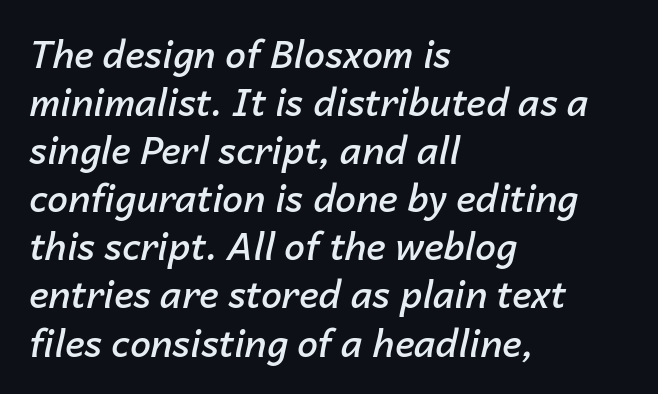
{"italic": "yes", "lean": "right", "slant_degrees": 14, "bold": "semi", "weight": "semibold", "width": "normal", "stroke_contrast": "low", "x_height": "medium", "monospaced": "no", "underline": "no", "align": "left", "line_spacing": "normal", "line_spacing_ratio": 1.3, "letter_spacing": "normal", "letter_spacing_em": 0.0, "glyph_px": 37}
